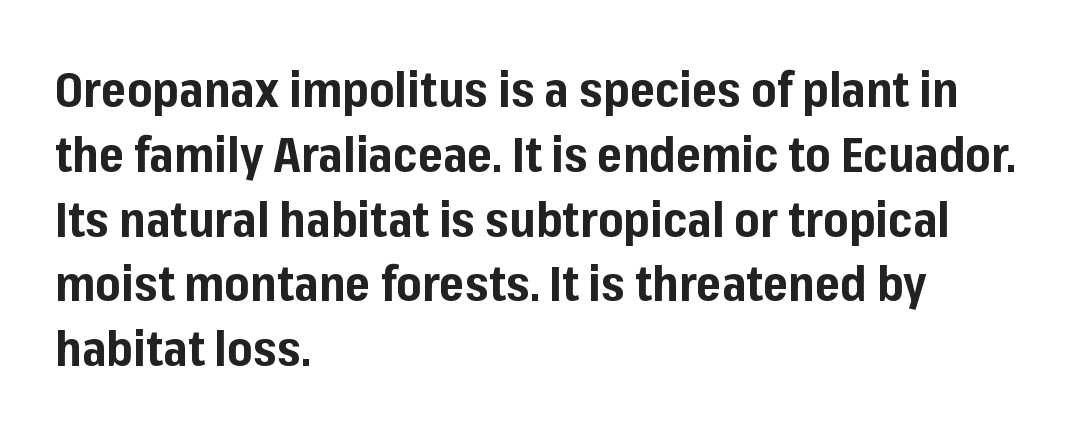
{"serif": "no", "italic": "no", "bold": "yes", "weight": "bold", "width": "normal", "stroke_contrast": "low", "x_height": "medium", "monospaced": "no", "underline": "no", "align": "left", "line_spacing": "normal", "line_spacing_ratio": 1.35, "letter_spacing": "normal", "letter_spacing_em": 0.0, "glyph_px": 48}
